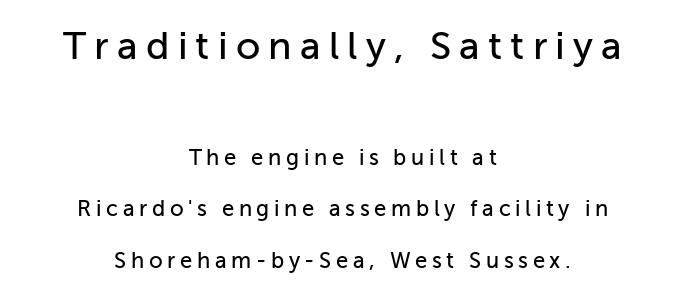
If you drew a line through each stem, it would be perfectly vertical. Reading down the block, each line starts at a different indent, mirrored at its end. The block sitting higher on the canvas is the one with enlarged characters. In terms of leading, this rendering errs on the spacious side. Classification — sans serif.
